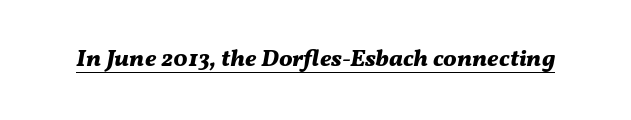
The image shows 24 px bold type, italic (leaning right); set normal letter spacing, underlined.
